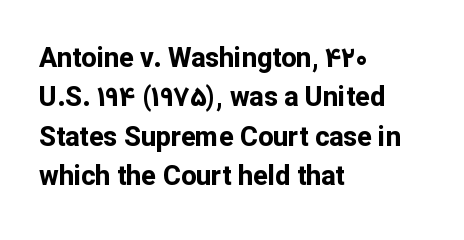
{"italic": "no", "bold": "yes", "underline": "no", "align": "left", "line_spacing": "normal", "line_spacing_ratio": 1.46, "letter_spacing": "normal", "letter_spacing_em": 0.0, "glyph_px": 27}
